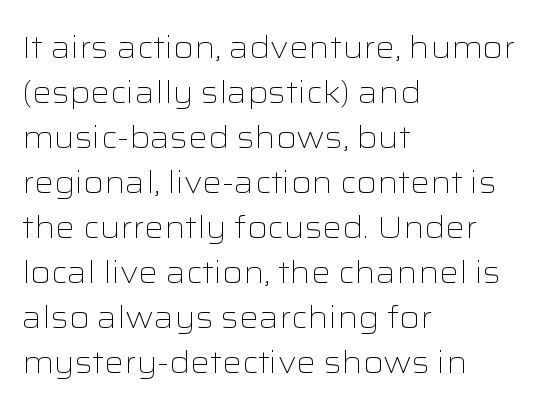
{"serif": "no", "italic": "no", "bold": "no", "weight": "light", "width": "wide", "stroke_contrast": "low", "x_height": "medium", "monospaced": "no", "underline": "no", "align": "left", "line_spacing": "normal", "line_spacing_ratio": 1.45, "letter_spacing": "normal", "letter_spacing_em": 0.0, "glyph_px": 31}
